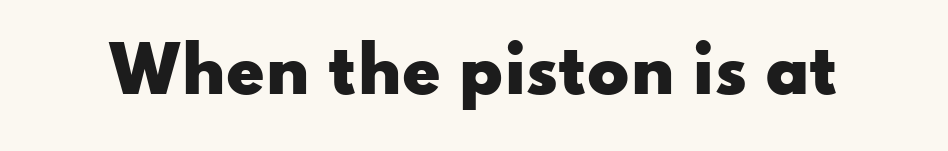
{"serif": "no", "italic": "no", "bold": "yes", "weight": "heavy", "width": "wide", "stroke_contrast": "low", "x_height": "small", "monospaced": "no", "underline": "no", "letter_spacing": "normal", "letter_spacing_em": 0.0, "glyph_px": 62}
